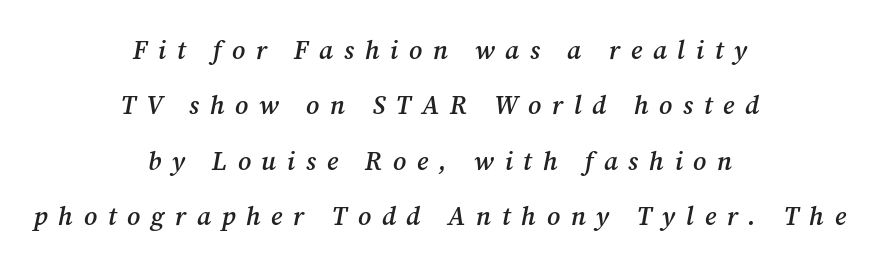
Inter-character spacing is expanded well beyond the font's built-in metrics. A semibold gives these letters moderate extra thickness, short of bold. The rendering uses a large line-height, opening up the rows. These lines stack symmetrically, like a column narrowing and widening about its center. Each row of text sits above clean, open space.
